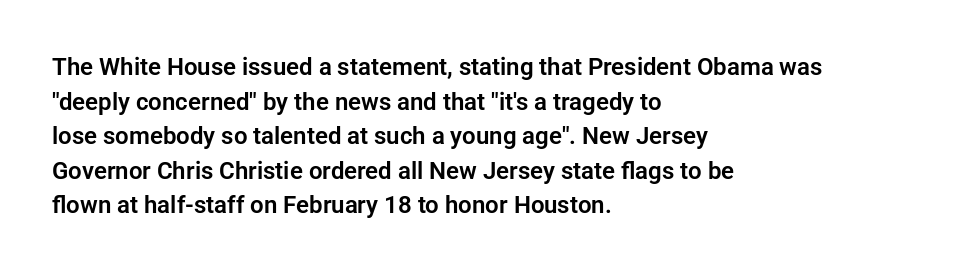
The image shows 24 px text type, upright; set left-aligned, normal line spacing (1.44x), normal letter spacing, not underlined.
